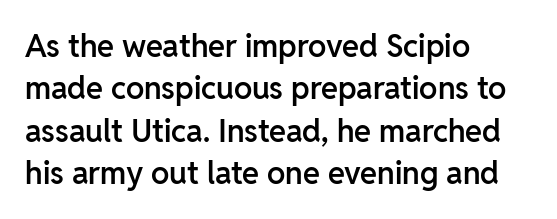
{"serif": "no", "italic": "no", "bold": "semi", "weight": "semibold", "width": "normal", "stroke_contrast": "low", "x_height": "medium", "monospaced": "no", "underline": "no", "align": "left", "line_spacing": "normal", "line_spacing_ratio": 1.37, "letter_spacing": "normal", "letter_spacing_em": 0.0, "glyph_px": 31}
